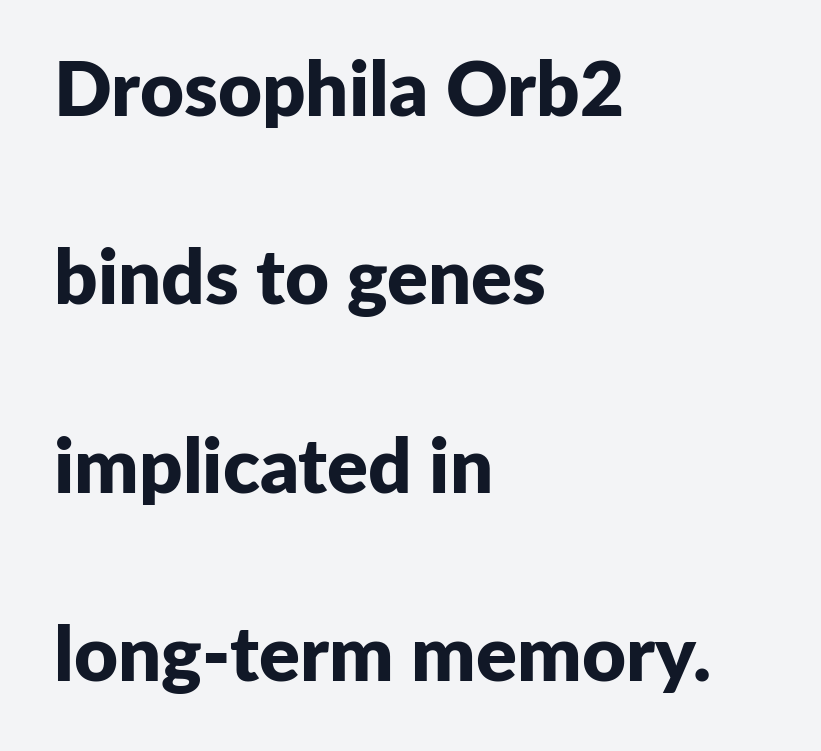
The image shows 76 px bold sans-serif type, upright; set left-aligned, loose line spacing (2.48x), normal letter spacing, not underlined; low stroke contrast and a medium x-height.
